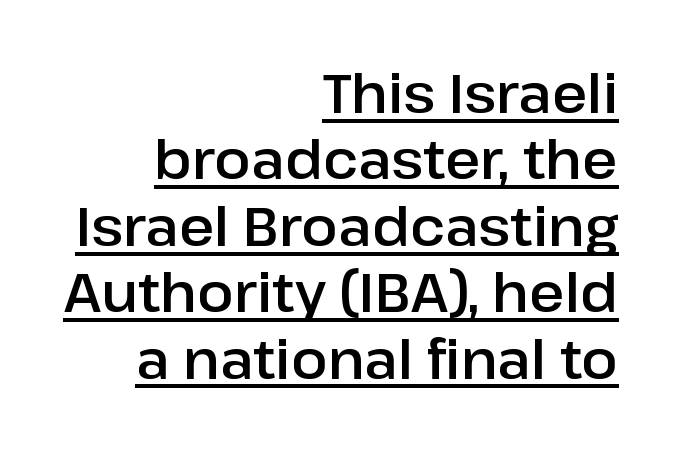
The image shows 54 px sans-serif type, upright; set right-aligned, line spacing 1.23x, normal letter spacing, underlined; low stroke contrast and a medium x-height.
